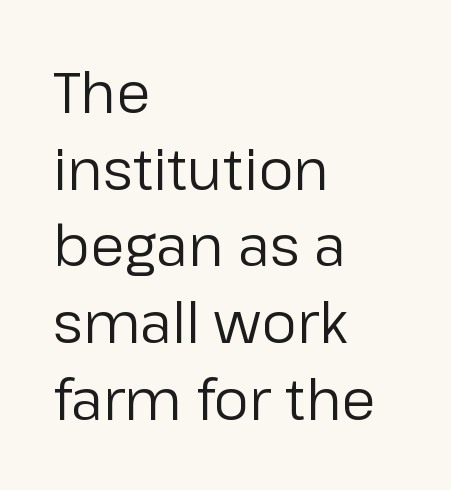
{"serif": "no", "italic": "no", "bold": "no", "weight": "regular", "width": "normal", "stroke_contrast": "low", "x_height": "medium", "monospaced": "no", "underline": "no", "align": "left", "line_spacing": "normal", "line_spacing_ratio": 1.37, "letter_spacing": "normal", "letter_spacing_em": 0.0, "glyph_px": 56}
